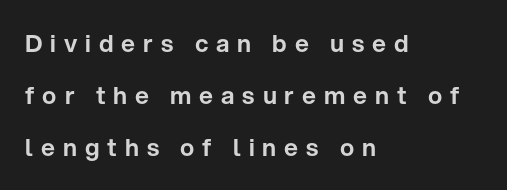
The image shows 24 px text type, upright; set left-aligned, loose line spacing (2.17x), unusually wide letter spacing (+0.33 em), not underlined.
